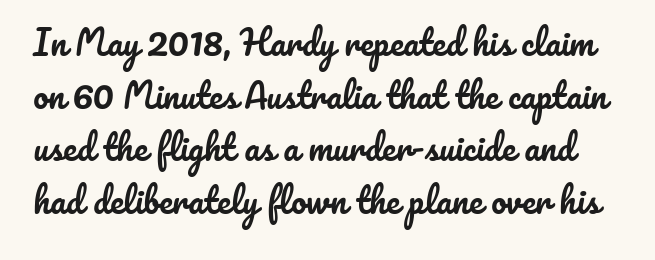
Normally led — the rows are evenly, conventionally spaced. Anything drawn beneath the words? Only blank space. Varying glyph widths throughout — classic text-font behaviour. What stands out about the letter spacing? Nothing — it is the standard amount.
